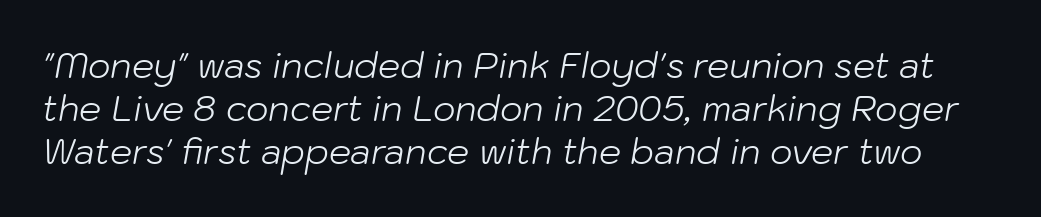
The image shows 35 px light type, italic (leaning right); set line spacing 1.23x, normal letter spacing, not underlined; low stroke contrast and a medium x-height.
